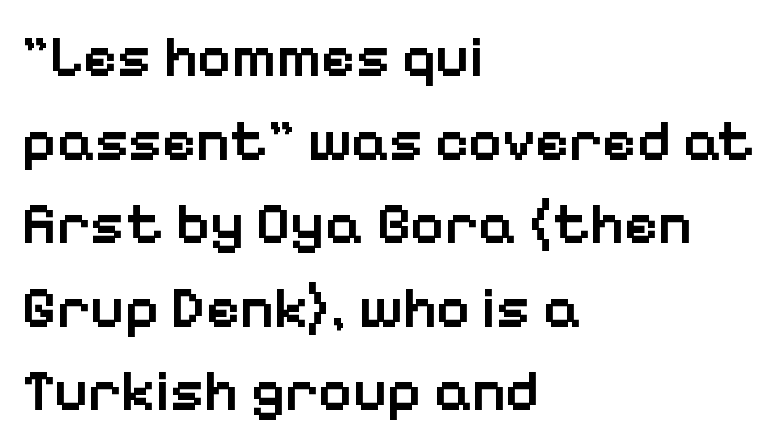
{"serif": "no", "italic": "no", "bold": "semi", "weight": "semibold", "width": "normal", "stroke_contrast": "low", "x_height": "medium", "monospaced": "no", "underline": "no", "align": "left", "line_spacing": "normal", "line_spacing_ratio": 1.44, "letter_spacing": "normal", "letter_spacing_em": 0.0, "glyph_px": 58}
